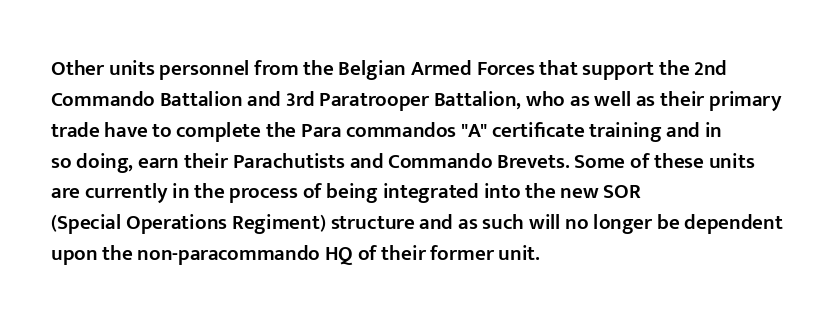
{"italic": "no", "bold": "semi", "underline": "no", "align": "left", "line_spacing": "normal", "line_spacing_ratio": 1.47, "letter_spacing": "normal", "letter_spacing_em": 0.0, "glyph_px": 21}
